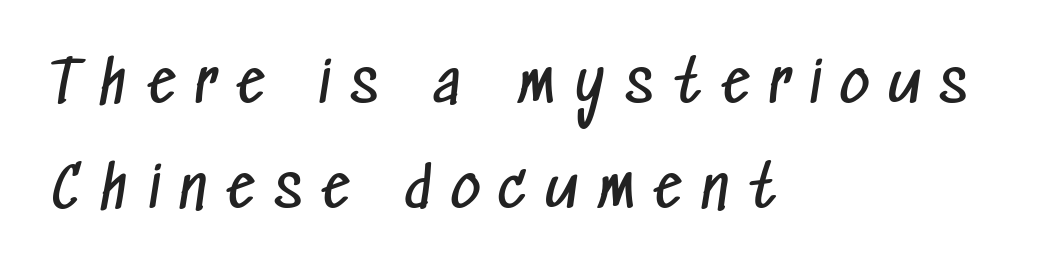
{"serif": "no", "bold": "no", "weight": "regular", "width": "condensed", "stroke_contrast": "low", "x_height": "medium", "monospaced": "no", "underline": "no", "align": "left", "line_spacing_ratio": 1.85, "letter_spacing": "wide", "letter_spacing_em": 0.35, "glyph_px": 57}
